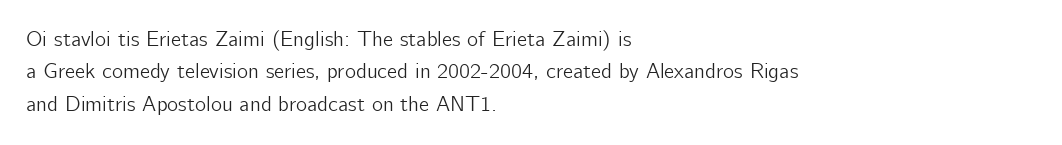
Q: Is the text italic (slanted)? A: No, it is upright.
Q: Is the text underlined? A: No.
Q: How is the paragraph aligned? A: Left-aligned.
Q: Is the spacing between letters normal or unusually wide? A: Normal.
Q: Is the spacing between lines tight, normal or loose? A: Normal.
